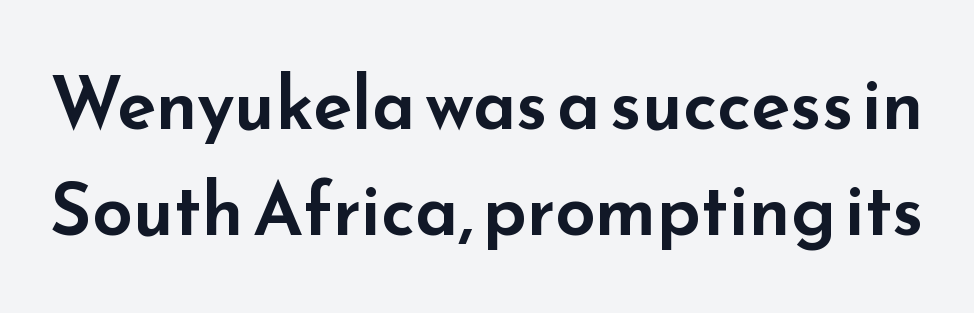
The image shows 72 px wide sans-serif type, upright; set normal line spacing (1.47x), normal letter spacing, not underlined; low stroke contrast and a small x-height.
